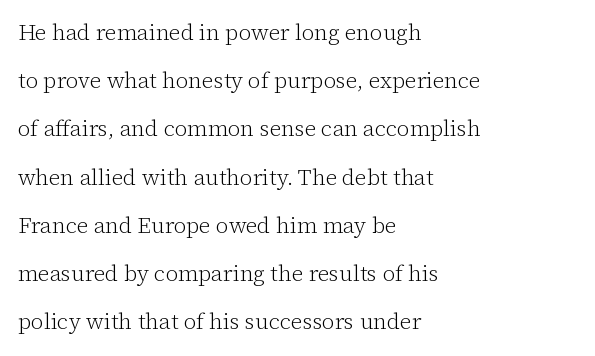
{"italic": "no", "bold": "no", "underline": "no", "align": "left", "line_spacing": "loose", "line_spacing_ratio": 2.19, "letter_spacing": "normal", "letter_spacing_em": 0.0, "glyph_px": 22}
